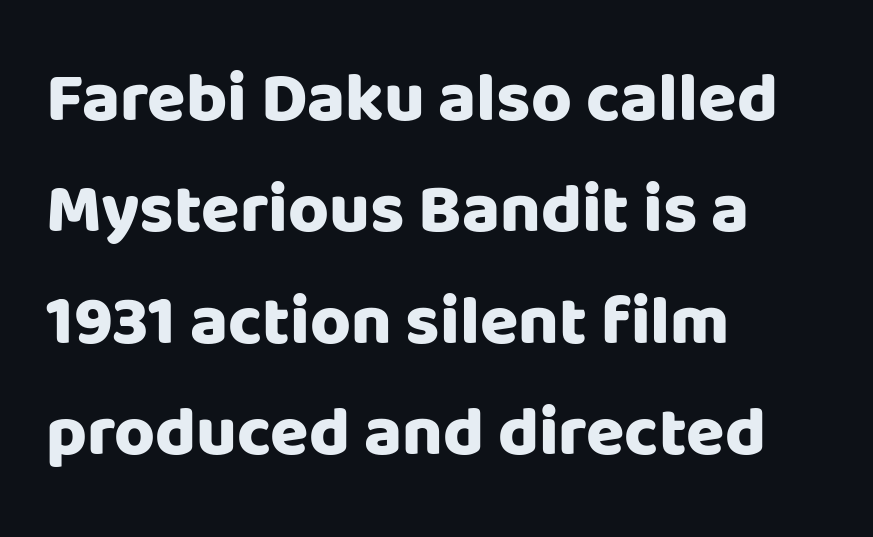
Q: Is the text bold? A: Yes.
Q: Is the text italic (slanted)? A: No, it is upright.
Q: Is the typeface a serif or a sans-serif typeface? A: Sans-serif.
Q: Is the text underlined? A: No.
Q: How is the paragraph aligned? A: Left-aligned.
Q: Is the spacing between letters normal or unusually wide? A: Normal.
Q: Is the spacing between lines tight, normal or loose? A: Normal.
Q: Width (condensed, normal, or wide)? A: Normal.
Q: Stroke contrast? A: Low.
Q: x-height? A: Large.
Q: Monospaced? A: No.
